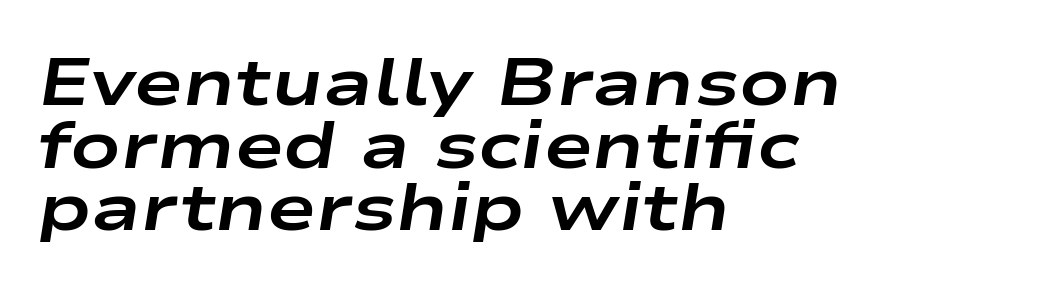
The image shows 66 px bold, wide type, italic (leaning right); set left-aligned, tight line spacing (0.95x), normal letter spacing, not underlined; low stroke contrast and a medium x-height.
